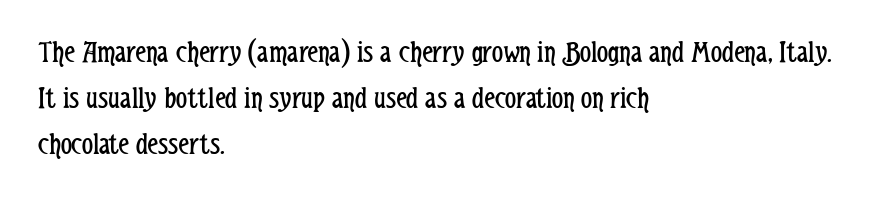
The image shows 31 px regular-weight, condensed sans-serif type, upright; set left-aligned, normal line spacing (1.49x), normal letter spacing, not underlined; low stroke contrast and a medium x-height.
